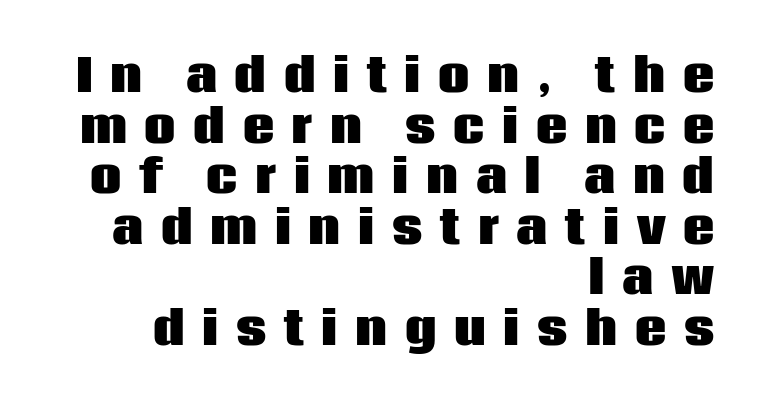
Q: Is the text bold? A: Yes.
Q: Is the text italic (slanted)? A: No, it is upright.
Q: Is the typeface a serif or a sans-serif typeface? A: Sans-serif.
Q: Is the text underlined? A: No.
Q: How is the paragraph aligned? A: Right-aligned.
Q: Is the spacing between letters normal or unusually wide? A: Unusually wide.
Q: Is the spacing between lines tight, normal or loose? A: Tight.
Q: Width (condensed, normal, or wide)? A: Normal.
Q: Stroke contrast? A: Low.
Q: x-height? A: Large.
Q: Monospaced? A: No.
